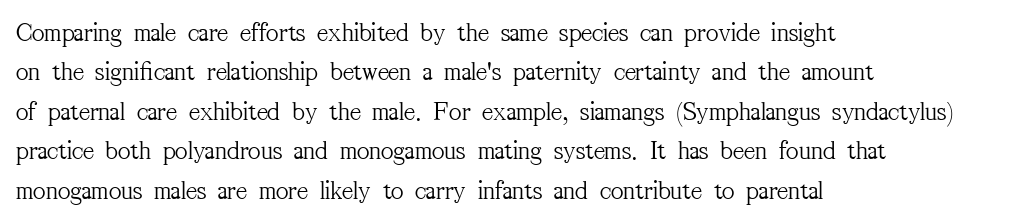
{"italic": "no", "bold": "no", "underline": "no", "align": "left", "line_spacing": "normal", "line_spacing_ratio": 1.46, "letter_spacing": "normal", "letter_spacing_em": 0.0, "glyph_px": 27}
